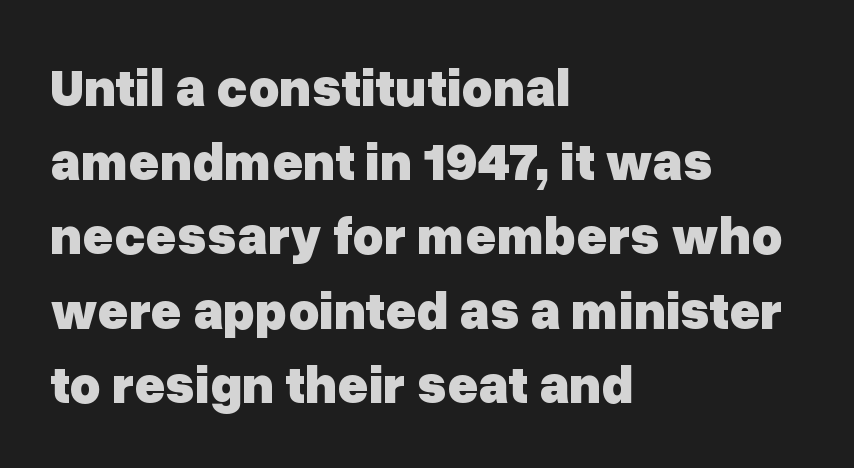
{"serif": "no", "italic": "no", "bold": "yes", "weight": "heavy", "width": "normal", "stroke_contrast": "low", "x_height": "medium", "monospaced": "no", "underline": "no", "align": "left", "line_spacing": "normal", "line_spacing_ratio": 1.4, "letter_spacing": "normal", "letter_spacing_em": 0.0, "glyph_px": 53}
